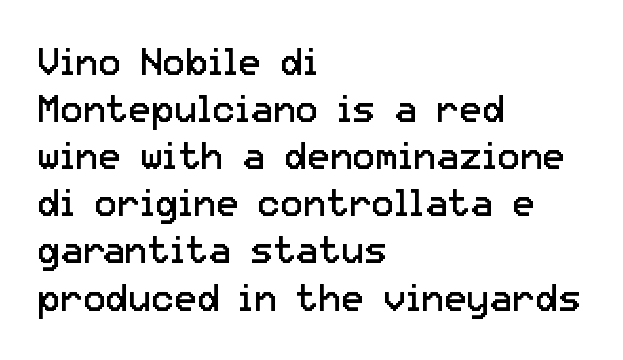
{"serif": "no", "italic": "no", "bold": "no", "weight": "regular", "width": "normal", "stroke_contrast": "low", "x_height": "medium", "monospaced": "no", "underline": "no", "align": "left", "line_spacing_ratio": 1.24, "letter_spacing": "normal", "letter_spacing_em": 0.0, "glyph_px": 38}
